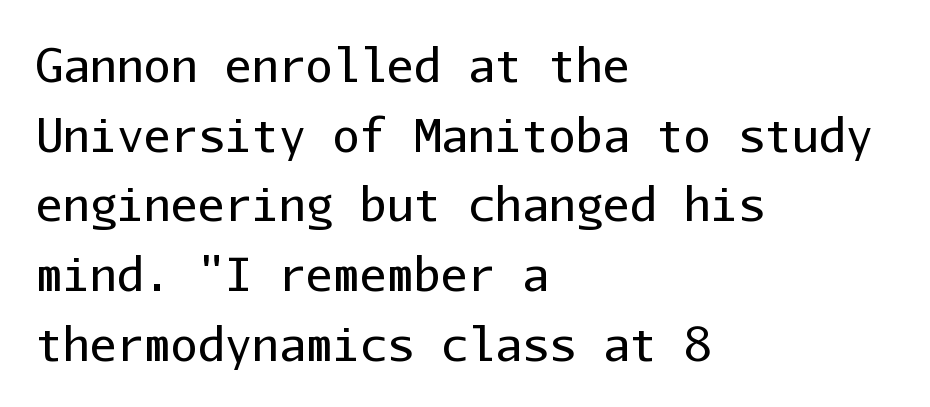
The paragraph has a hard left edge and a soft right edge. The specimen reads as upright at a glance. No feet cap the strokes, marking this as sans-serif type. The area under the type is left untouched. This sample has the even, mechanical cadence of fixed-width lettering. A typesetter would call this zero additional tracking.
